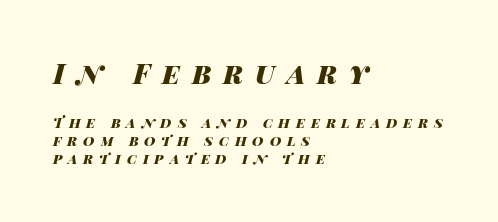
Do the characters align in a grid? No, the font is proportional. The ragged edge is on the right, which tells us the setting is flush left. Students, note that the glyphs here are deliberately spaced far apart. Compare the two chunks: the upper has the greater cap height.
